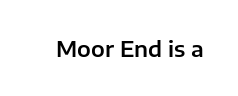
{"italic": "no", "underline": "no", "letter_spacing": "normal", "letter_spacing_em": 0.0, "glyph_px": 22}
